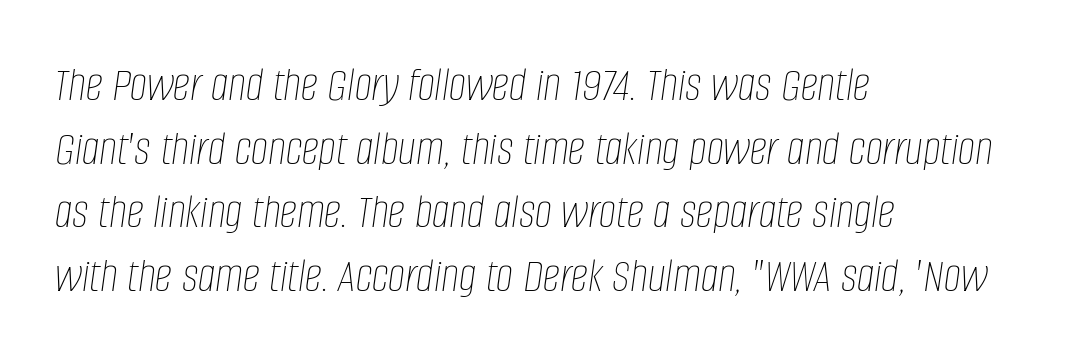
{"italic": "yes", "lean": "right", "slant_degrees": 8, "bold": "no", "weight": "thin", "width": "condensed", "stroke_contrast": "low", "x_height": "large", "monospaced": "no", "underline": "no", "align": "left", "line_spacing": "normal", "line_spacing_ratio": 1.3, "letter_spacing": "normal", "letter_spacing_em": 0.0, "glyph_px": 49}
